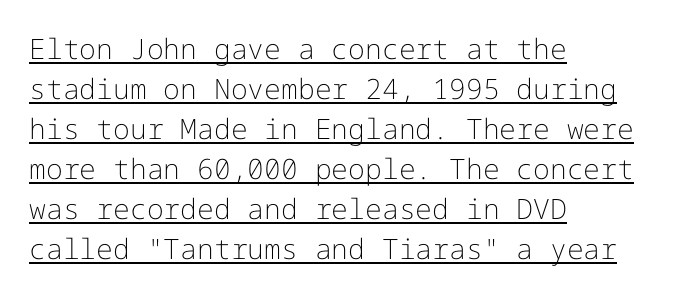
The image shows 28 px light sans-serif type, upright; set left-aligned, normal line spacing (1.43x), normal letter spacing, underlined; low stroke contrast and a medium x-height.
